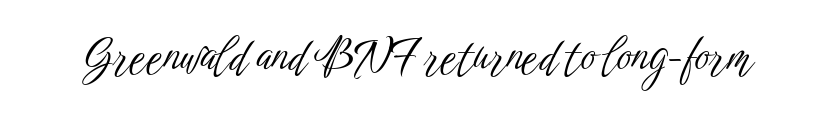
The passage shown has conventional tracking throughout. Weight: not bold — regular or lighter. Typographically, this falls in the sans-serif category. Underline: absent.
